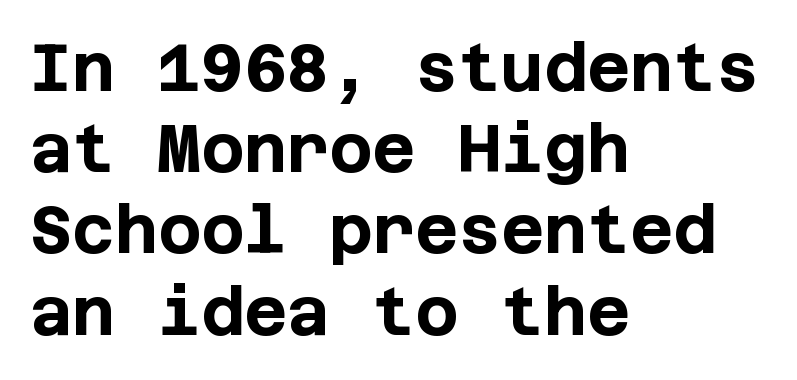
{"serif": "no", "italic": "no", "bold": "yes", "weight": "bold", "width": "normal", "stroke_contrast": "low", "x_height": "large", "underline": "no", "align": "left", "line_spacing_ratio": 1.23, "letter_spacing": "normal", "letter_spacing_em": 0.0, "glyph_px": 66}
